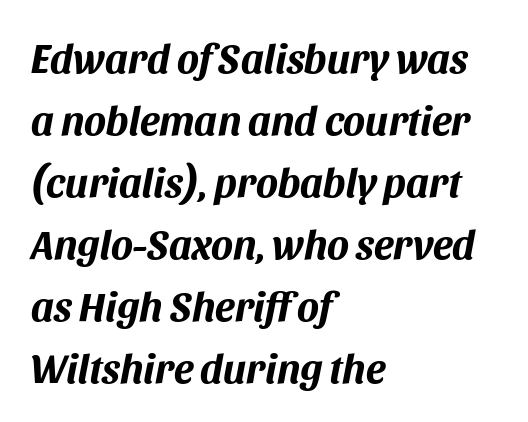
{"italic": "yes", "lean": "right", "slant_degrees": 11, "bold": "yes", "weight": "bold", "width": "normal", "stroke_contrast": "medium", "x_height": "large", "monospaced": "no", "underline": "no", "align": "left", "line_spacing": "normal", "line_spacing_ratio": 1.51, "letter_spacing": "normal", "letter_spacing_em": 0.0, "glyph_px": 41}
